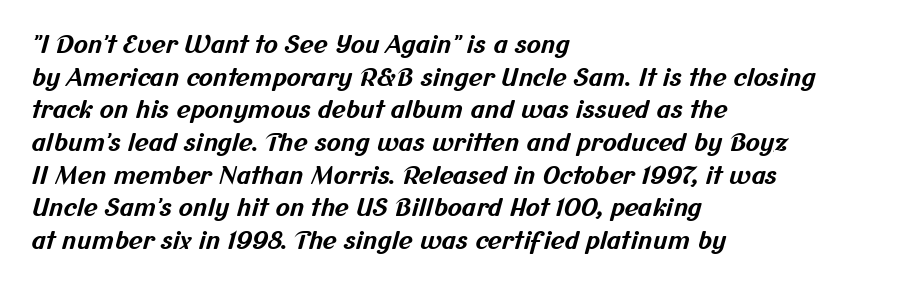
Q: Is the text bold? A: Yes.
Q: Is the text underlined? A: No.
Q: How is the paragraph aligned? A: Left-aligned.
Q: Is the spacing between letters normal or unusually wide? A: Normal.
Q: Is the spacing between lines tight, normal or loose? A: Normal.
